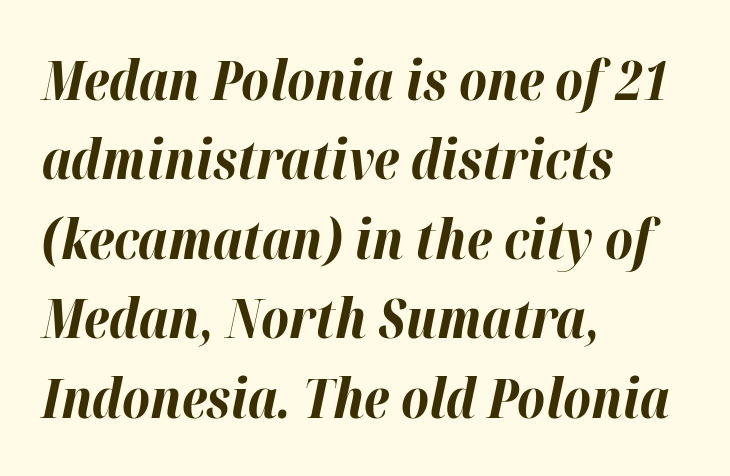
Q: Is the text bold? A: Yes.
Q: Is the text italic (slanted)? A: Yes, it leans right by about 12 degrees.
Q: Is the text underlined? A: No.
Q: How is the paragraph aligned? A: Left-aligned.
Q: Is the spacing between letters normal or unusually wide? A: Normal.
Q: Is the spacing between lines tight, normal or loose? A: Normal.
Q: Width (condensed, normal, or wide)? A: Normal.
Q: Stroke contrast? A: High.
Q: x-height? A: Medium.
Q: Monospaced? A: No.
